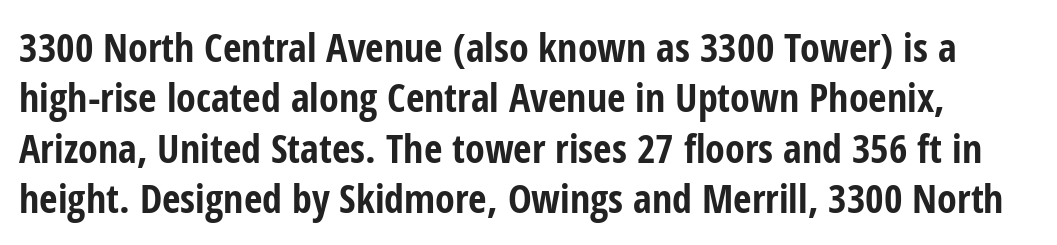
Q: Is the text bold? A: Yes.
Q: Is the text italic (slanted)? A: No, it is upright.
Q: Is the typeface a serif or a sans-serif typeface? A: Sans-serif.
Q: Is the text underlined? A: No.
Q: Is the spacing between letters normal or unusually wide? A: Normal.
Q: Is the spacing between lines tight, normal or loose? A: Normal.
Q: Width (condensed, normal, or wide)? A: Condensed.
Q: Stroke contrast? A: Low.
Q: x-height? A: Medium.
Q: Monospaced? A: No.
